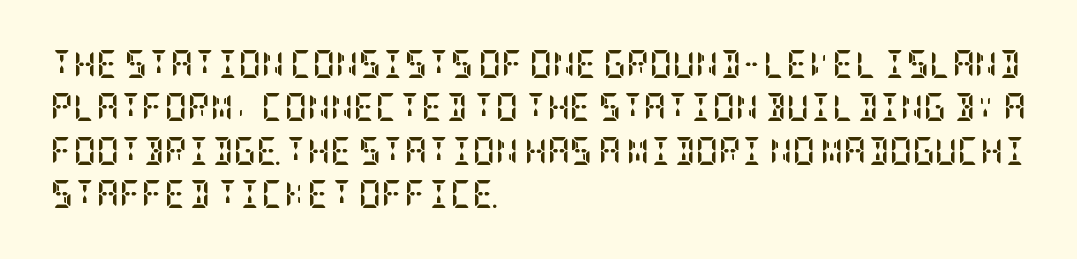
Bare-footed words on every line. The passage shown is typeset with a serif family. Students, this is bold: see how much ink each stroke carries. These lines were composed using upright roman letters. This sample is left-justified, so line endings fall wherever the words run out.
